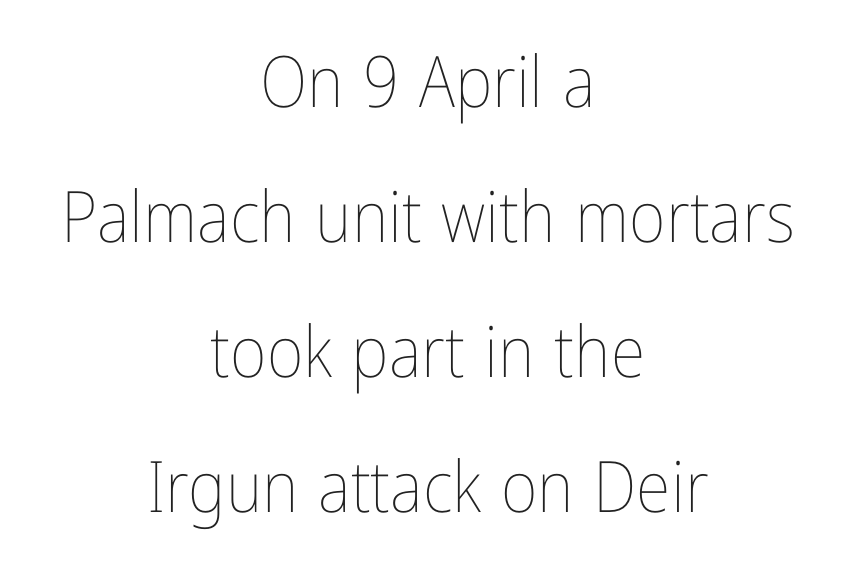
Varying glyph widths throughout — classic text-font behaviour. Heaviness? Minimal to ordinary, like unemphasized prose. Honestly, the letter spacing is just normal — you wouldn't notice it. The space between consecutive lines is lavish.
